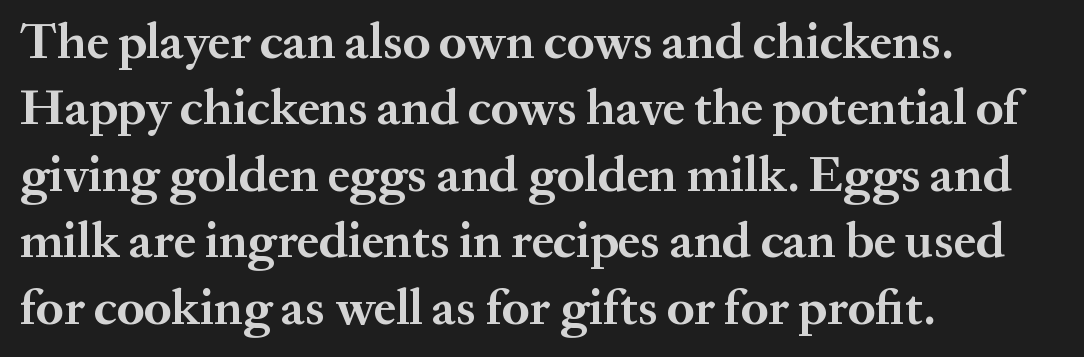
{"serif": "yes", "italic": "no", "bold": "yes", "weight": "bold", "width": "normal", "stroke_contrast": "medium", "x_height": "medium", "monospaced": "no", "underline": "no", "align": "left", "line_spacing": "normal", "line_spacing_ratio": 1.33, "letter_spacing": "normal", "letter_spacing_em": 0.0, "glyph_px": 50}
